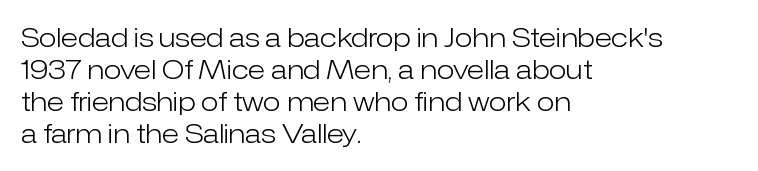
{"italic": "no", "bold": "no", "underline": "no", "align": "left", "line_spacing_ratio": 1.23, "letter_spacing": "normal", "letter_spacing_em": 0.0, "glyph_px": 26}
